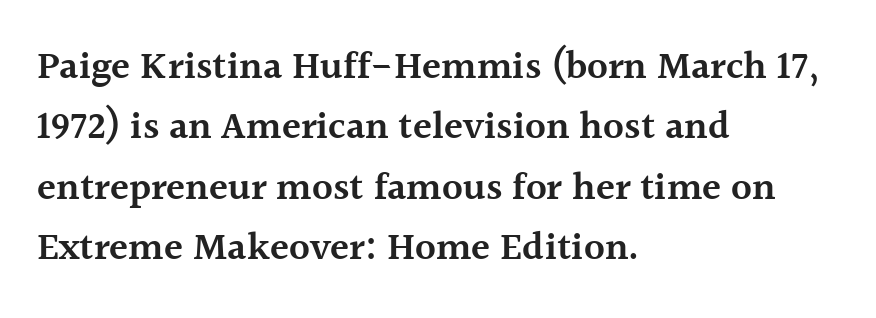
Q: Is the text bold? A: Semi-bold.
Q: Is the text italic (slanted)? A: No, it is upright.
Q: Is the typeface a serif or a sans-serif typeface? A: Serif.
Q: Is the text underlined? A: No.
Q: How is the paragraph aligned? A: Left-aligned.
Q: Is the spacing between letters normal or unusually wide? A: Normal.
Q: Is the spacing between lines tight, normal or loose? A: Normal.
Q: Width (condensed, normal, or wide)? A: Normal.
Q: x-height? A: Medium.
Q: Monospaced? A: No.
